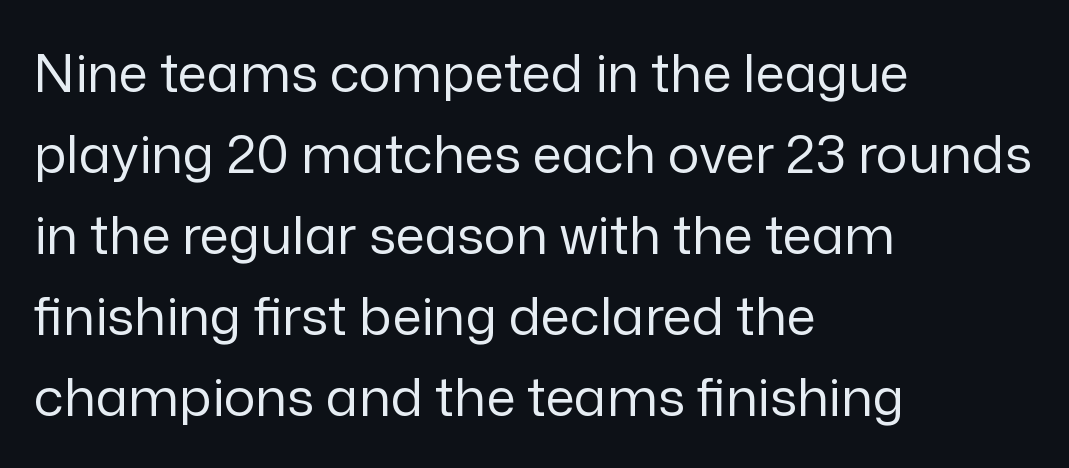
Q: Is the text bold? A: No.
Q: Is the text italic (slanted)? A: No, it is upright.
Q: Is the typeface a serif or a sans-serif typeface? A: Sans-serif.
Q: Is the text underlined? A: No.
Q: How is the paragraph aligned? A: Left-aligned.
Q: Is the spacing between letters normal or unusually wide? A: Normal.
Q: Is the spacing between lines tight, normal or loose? A: Normal.
Q: Width (condensed, normal, or wide)? A: Normal.
Q: Stroke contrast? A: Low.
Q: x-height? A: Medium.
Q: Monospaced? A: No.
